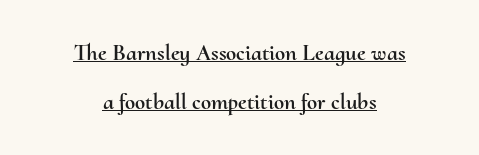
{"italic": "no", "underline": "yes", "align": "center", "line_spacing": "loose", "line_spacing_ratio": 2.14, "letter_spacing": "normal", "letter_spacing_em": 0.0, "glyph_px": 23}
